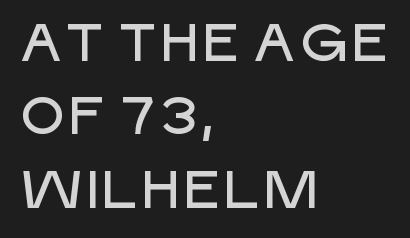
Visually the block forms a straight wall on the left and a jagged coastline on the right. Nothing unusual about the tracking: characters are spaced as the font intends. Grotesque or geometric, the face here clearly has no serifs. Nobody drew a line under any word here. Do the characters align in a grid? No, the font is proportional.
